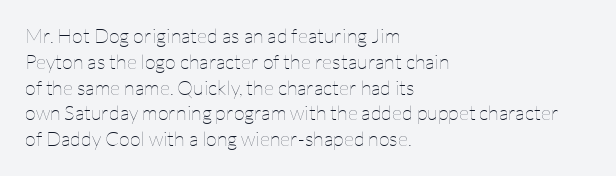
Interline gaps are of average width in this sample. Style check: upright. Tracking here is standard; glyphs follow each other at the usual distance. Stroke mass is kept to a normal reading level or below. Beneath every word, the page is bare. Leftover space on each line is placed entirely after the last word.
